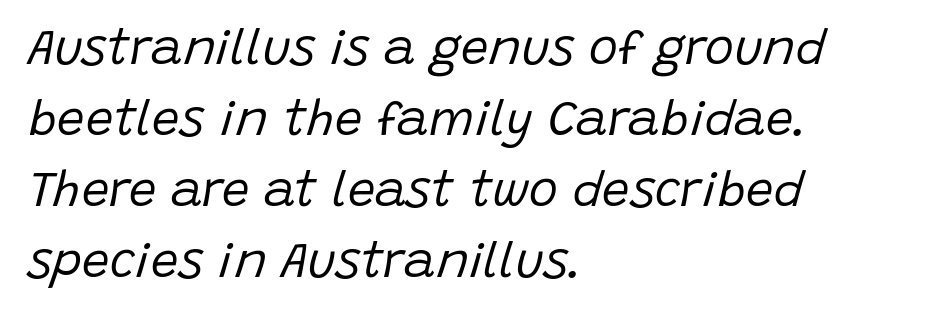
Q: Is the text bold? A: No.
Q: Is the text italic (slanted)? A: Yes, it leans right by about 15 degrees.
Q: Is the text underlined? A: No.
Q: How is the paragraph aligned? A: Left-aligned.
Q: Is the spacing between letters normal or unusually wide? A: Normal.
Q: Is the spacing between lines tight, normal or loose? A: Normal.
Q: Width (condensed, normal, or wide)? A: Normal.
Q: Stroke contrast? A: Low.
Q: x-height? A: Large.
Q: Monospaced? A: No.
